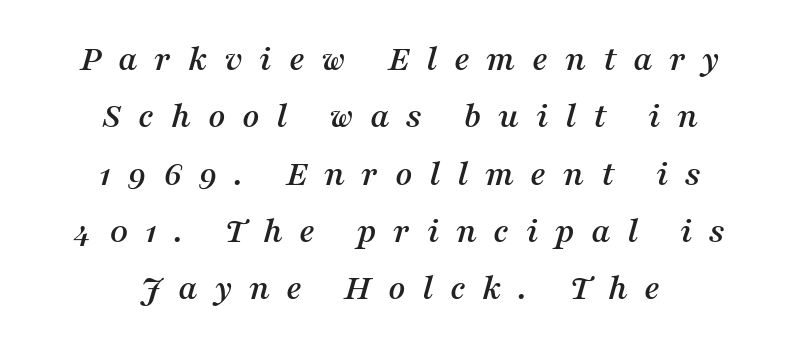
Q: Is the text italic (slanted)? A: Yes, it leans right by about 16 degrees.
Q: Is the typeface a serif or a sans-serif typeface? A: Serif.
Q: Is the text underlined? A: No.
Q: How is the paragraph aligned? A: Centered.
Q: Is the spacing between letters normal or unusually wide? A: Unusually wide.
Q: Is the spacing between lines tight, normal or loose? A: Normal.
Q: Width (condensed, normal, or wide)? A: Normal.
Q: Stroke contrast? A: Medium.
Q: x-height? A: Medium.
Q: Monospaced? A: No.
